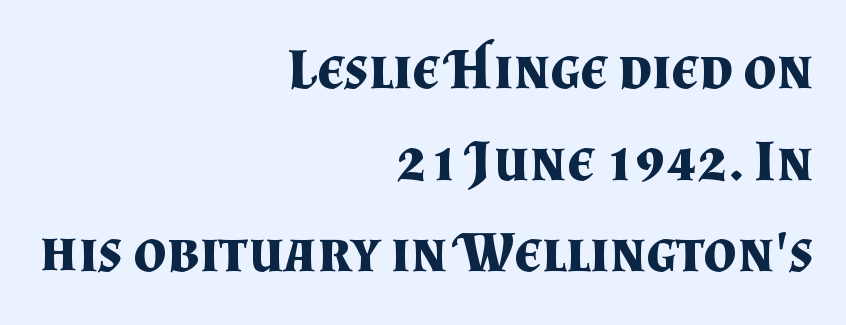
{"serif": "yes", "italic": "no", "bold": "yes", "weight": "bold", "width": "normal", "stroke_contrast": "medium", "x_height": "small", "monospaced": "no", "underline": "no", "align": "right", "line_spacing": "normal", "line_spacing_ratio": 1.58, "letter_spacing": "normal", "letter_spacing_em": 0.0, "glyph_px": 58}
